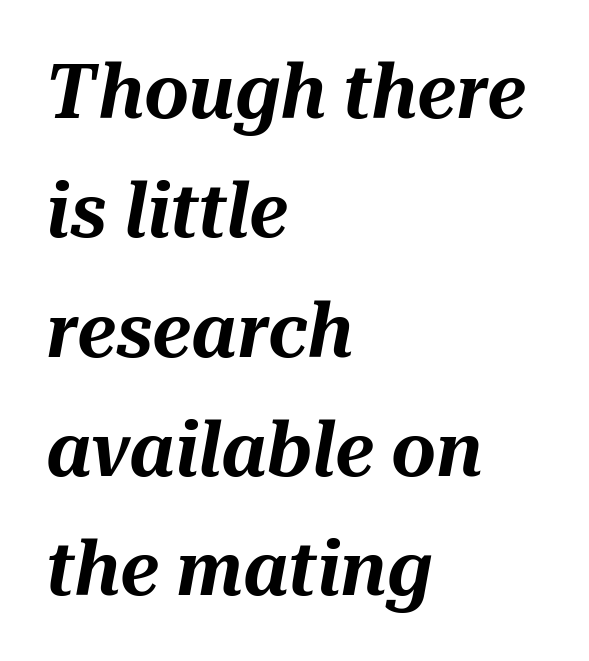
Lines of text with bare space underneath. The lines sit at an ordinary, default distance from one another. These lines keep a tight, regular rhythm from letter to letter. This is oblique type, the kind used for emphasis or titles. The compositor pushed each line to the left boundary.
